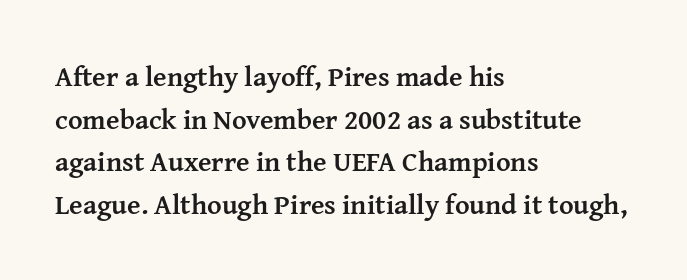
Q: Is the text bold? A: Yes.
Q: Is the text italic (slanted)? A: No, it is upright.
Q: Is the typeface a serif or a sans-serif typeface? A: Serif.
Q: Is the text underlined? A: No.
Q: How is the paragraph aligned? A: Left-aligned.
Q: Is the spacing between letters normal or unusually wide? A: Normal.
Q: Is the spacing between lines tight, normal or loose? A: Normal.
Q: Width (condensed, normal, or wide)? A: Normal.
Q: Stroke contrast? A: Medium.
Q: x-height? A: Medium.
Q: Monospaced? A: No.
